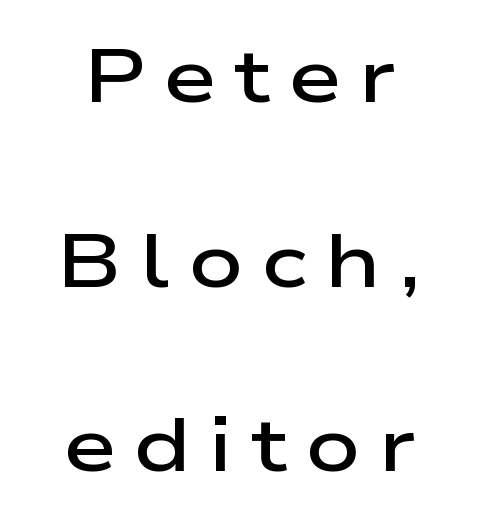
The letters carry no serifs — their stems end cleanly without finishing strokes. Compared with typical body copy, the letter spacing here is much looser. The characters look somewhat weighty, a semibold short of true bold. Spacing verdict: proportional, widths tailored to each character. In CSS terms this would be text-align: center. Bare-footed words on every line.
